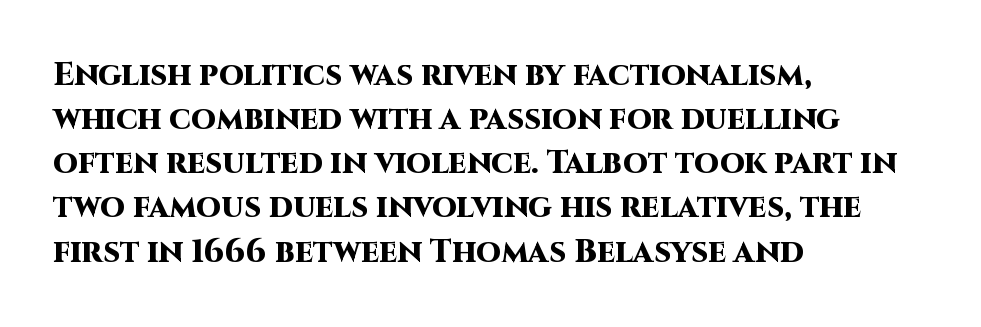
The rows are spaced the way most documents space them. Nope, no serifs anywhere on these letters. No word sits above an underline. The letters advance in unequal steps, a hallmark of proportional type.
